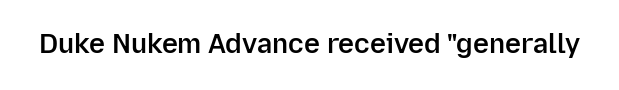
Honestly, the letter spacing is just normal — you wouldn't notice it. Only glyphs here, with clear space below each row. The typography opts for an upright posture over an oblique one. Set as a demibold, roughly 600 on the weight scale.
